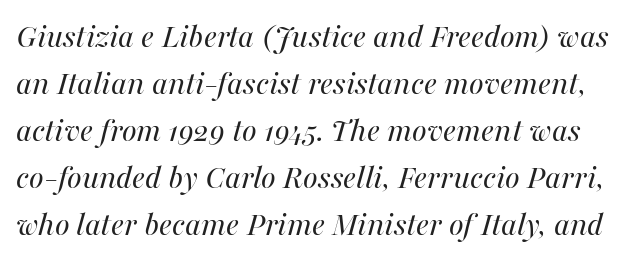
Rows of type keep a routine distance in the vertical direction. The font sits on the lighter half of the weight spectrum, regular included. Letters rest on an invisible, unmarked baseline. The type is set solid horizontally, with unmodified tracking. Here the designer chose a conventional face with non-uniform glyph widths.
